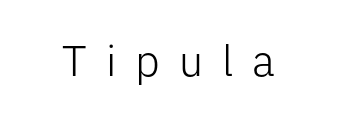
The image shows 43 px light sans-serif type, upright; set unusually wide letter spacing (+0.44 em), not underlined; low stroke contrast and a medium x-height.
